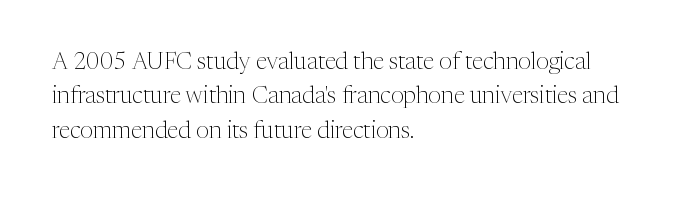
{"italic": "no", "bold": "no", "underline": "no", "align": "left", "line_spacing": "normal", "line_spacing_ratio": 1.49, "letter_spacing": "normal", "letter_spacing_em": 0.0, "glyph_px": 23}
